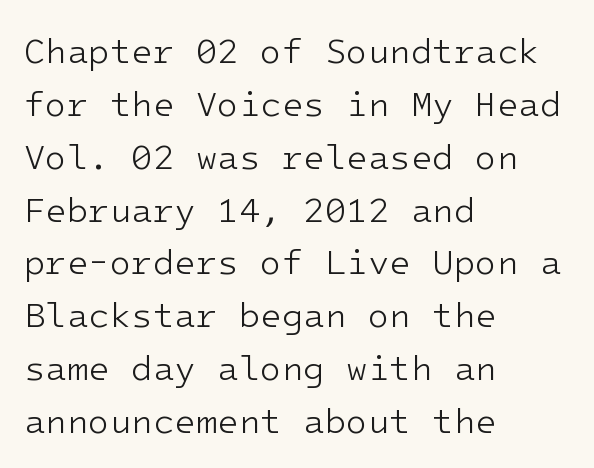
A roman cut, with each character standing at attention. Check under the words: just untouched page. This sample is left-justified, so line endings fall wherever the words run out. Quick note: interline space is typical. Characters follow at the spacing the type designer built in. Is this a heavy cut? Hardly; it is regular or lighter.
